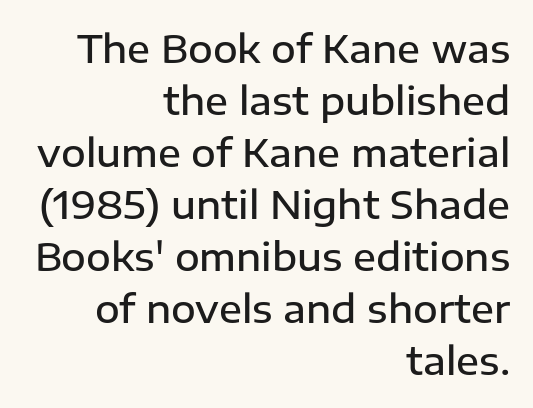
Set as a demibold, roughly 600 on the weight scale. Note: no serifs on the glyphs. The letters stand straight up with perfectly vertical stems. These lines sit exactly where default settings would place them. Is the letter spacing exaggerated? No — it looks like the ordinary default. Here the designer chose a conventional face with non-uniform glyph widths.
